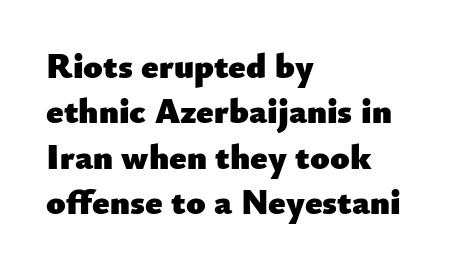
The image shows 35 px heavy sans-serif type, upright; set left-aligned, normal line spacing (1.3x), normal letter spacing, not underlined; low stroke contrast and a small x-height.
